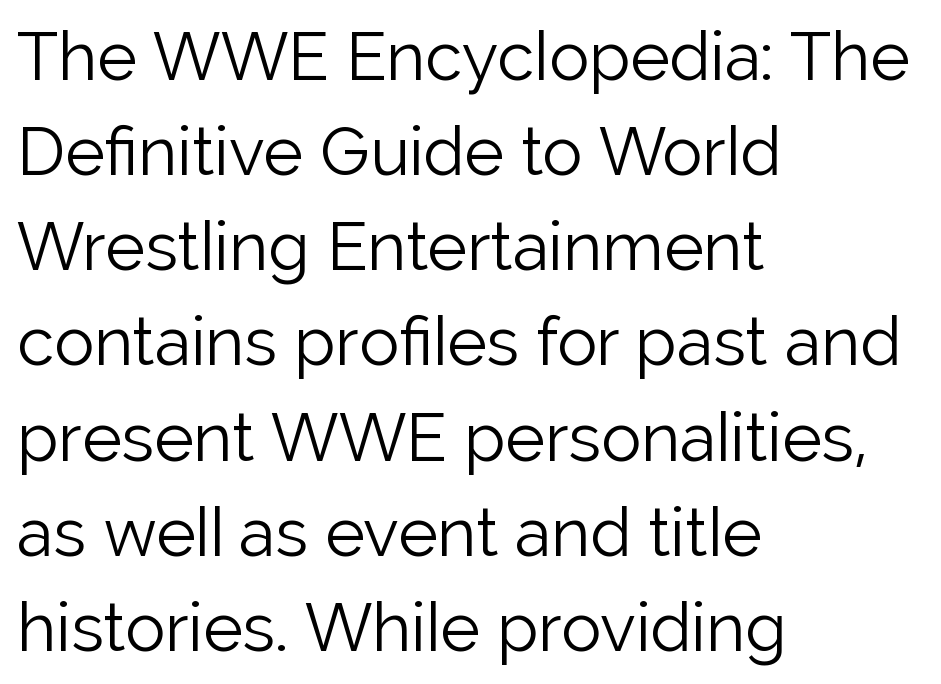
Unlike a traditional serif, this face leaves its strokes unadorned. Whoever set this chose a conventional vertical rhythm. Heft: none added — not bold. Note the varied advance widths — an 'i' is clearly narrower than an 'm'.
